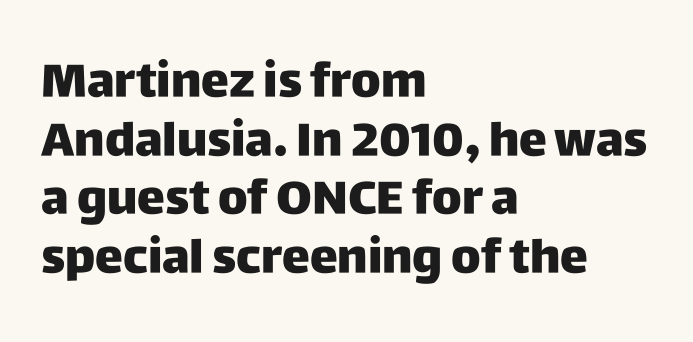
The glyphs in this specimen are sans serif. The vertical gap from one line to the next is medium. Horizontal alignment here is leftward, the default for most running prose. Type without underlining. You could call the tracking neutral — neither tight nor loose. Do the characters align in a grid? No, the font is proportional.
